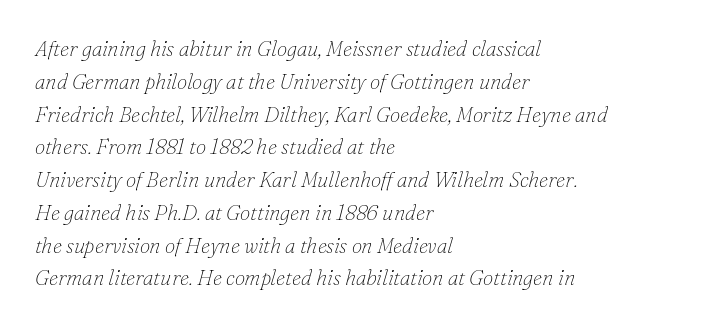
A student would call this left alignment; a typographer would say flush left, rag right. What stands out about the letter spacing? Nothing — it is the standard amount. Bare-footed words on every line. Weight class: somewhere from thin through regular.
